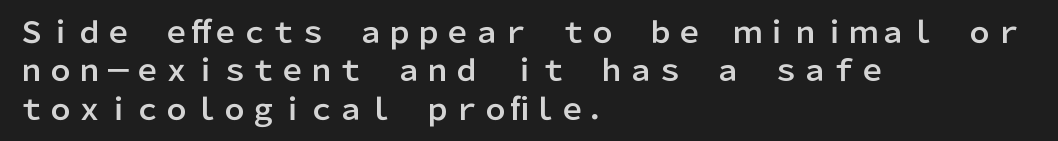
{"serif": "no", "italic": "no", "width": "normal", "stroke_contrast": "low", "x_height": "medium", "monospaced": "no", "underline": "no", "align": "left", "line_spacing": "normal", "line_spacing_ratio": 1.32, "letter_spacing": "normal", "letter_spacing_em": 0.0, "glyph_px": 29}
